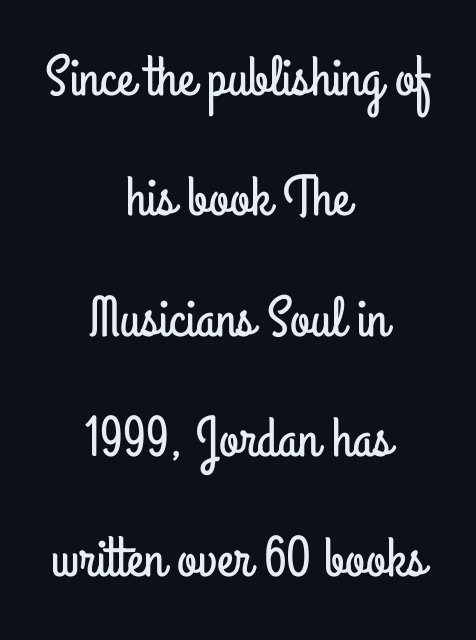
The image shows 57 px condensed sans-serif type, upright; set centered, loose line spacing (2.11x), normal letter spacing, not underlined; low stroke contrast and a small x-height.
